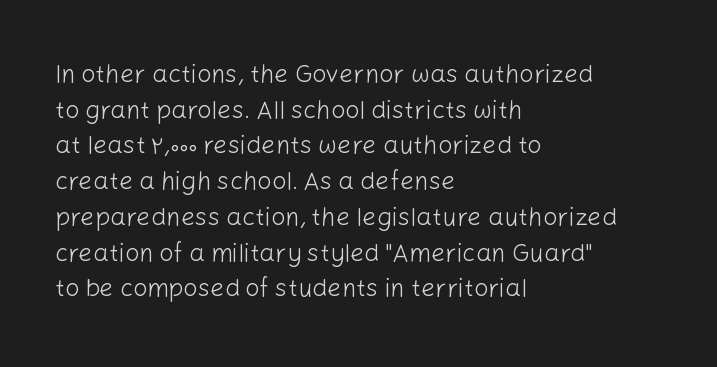
Q: Is the text bold? A: No.
Q: Is the text italic (slanted)? A: No, it is upright.
Q: Is the text underlined? A: No.
Q: How is the paragraph aligned? A: Left-aligned.
Q: Is the spacing between letters normal or unusually wide? A: Normal.
Q: Is the spacing between lines tight, normal or loose? A: Normal.
